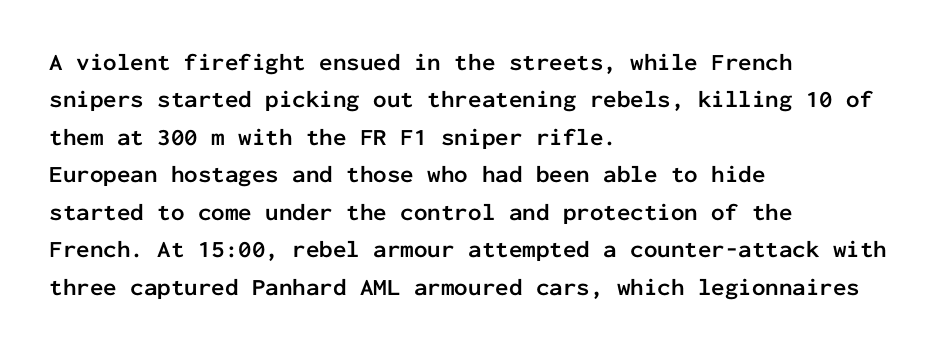
{"italic": "no", "bold": "yes", "underline": "no", "align": "left", "line_spacing": "normal", "line_spacing_ratio": 1.56, "letter_spacing": "normal", "letter_spacing_em": 0.0, "glyph_px": 24}
